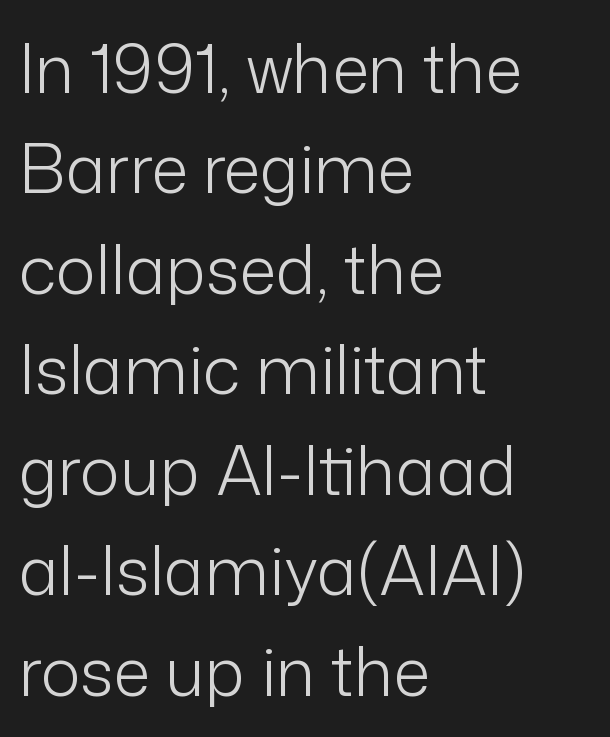
The image shows 67 px light sans-serif type, upright; set left-aligned, normal line spacing (1.5x), normal letter spacing, not underlined; low stroke contrast and a medium x-height.
